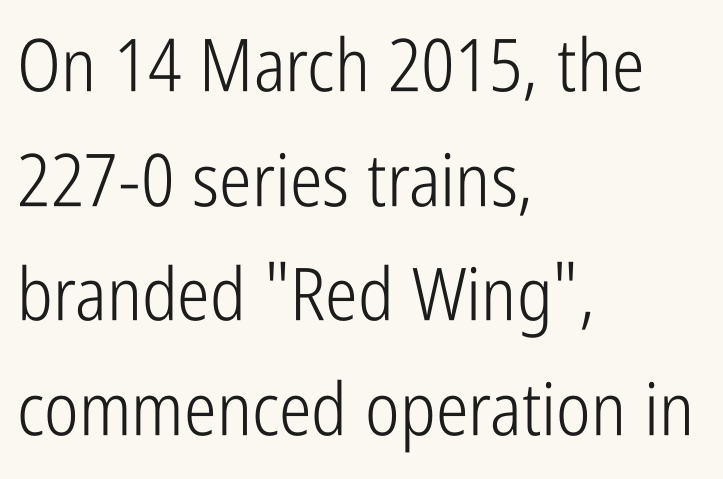
Q: Is the text bold? A: No.
Q: Is the text italic (slanted)? A: No, it is upright.
Q: Is the typeface a serif or a sans-serif typeface? A: Sans-serif.
Q: Is the text underlined? A: No.
Q: How is the paragraph aligned? A: Left-aligned.
Q: Is the spacing between letters normal or unusually wide? A: Normal.
Q: Is the spacing between lines tight, normal or loose? A: Normal.
Q: Width (condensed, normal, or wide)? A: Condensed.
Q: Stroke contrast? A: Low.
Q: x-height? A: Medium.
Q: Monospaced? A: No.
